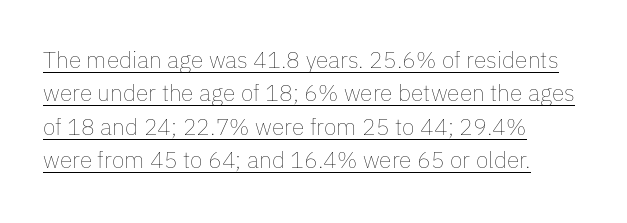
{"italic": "no", "bold": "no", "underline": "yes", "align": "left", "line_spacing": "normal", "line_spacing_ratio": 1.45, "letter_spacing": "normal", "letter_spacing_em": 0.0, "glyph_px": 23}
